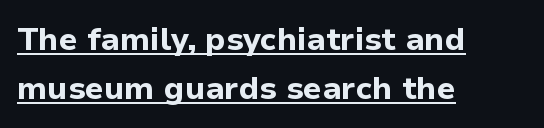
Italic? Not at all — the glyphs are vertical. Nope, no serifs anywhere on these letters. This sample uses plain, unmodified letter spacing. The sample's only ornament is a line tracing under the words. Note the varied advance widths — an 'i' is clearly narrower than an 'm'. How heavy is the stroke? Heavy — this is a bold.
